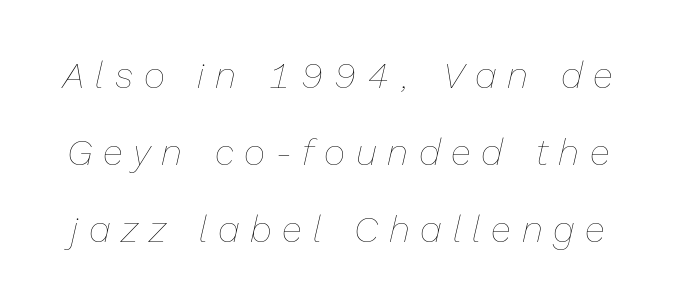
Rows of type keep a wide berth in the vertical direction. The weight would be labelled regular, book, light, or lighter still. Characters follow at a spacing far wider than the type designer built in. Think of a printed novel: that variable character pitch is what you see here. Quick note: underline off. The glyphs look as if they've been sheared to an angle.
